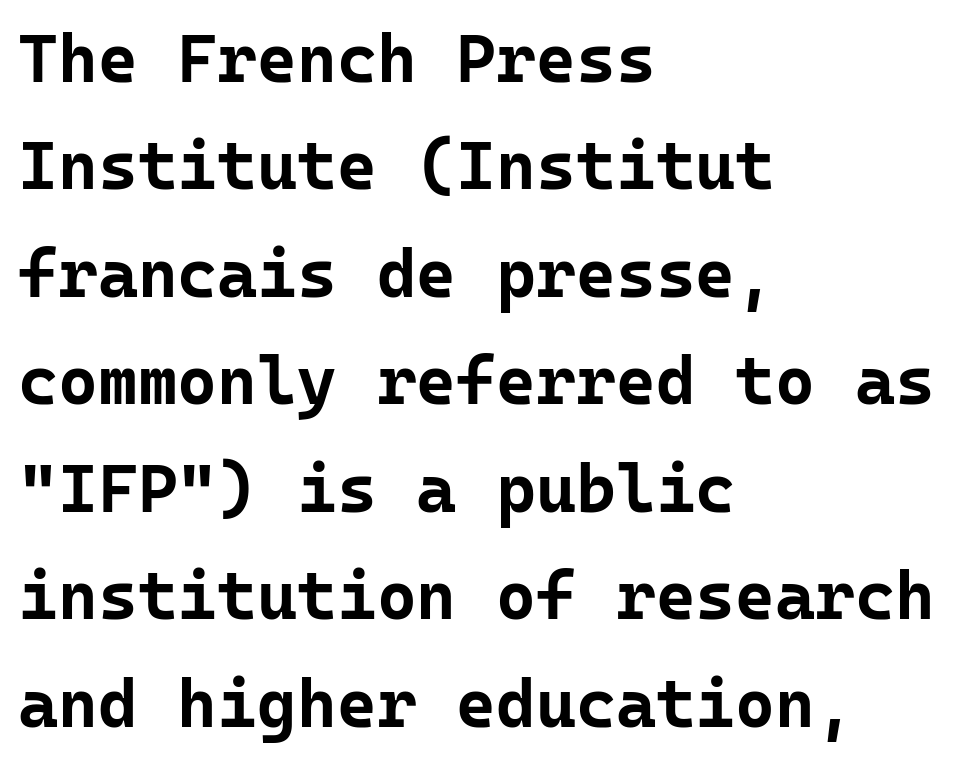
The rendering keeps characters at their native spacing. You could count columns in this text — the font is strictly monospaced. A sans-serif font was chosen for this passage. Leading: standard.
